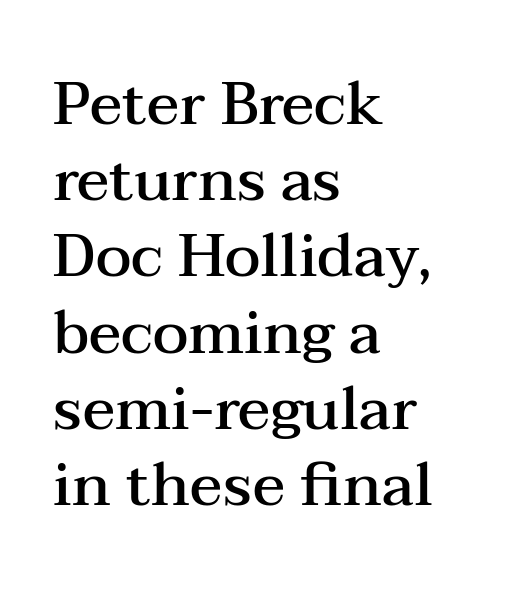
{"serif": "yes", "italic": "no", "bold": "semi", "weight": "semibold", "width": "wide", "stroke_contrast": "medium", "x_height": "medium", "monospaced": "no", "underline": "no", "align": "left", "line_spacing": "normal", "line_spacing_ratio": 1.27, "letter_spacing": "normal", "letter_spacing_em": 0.0, "glyph_px": 60}
